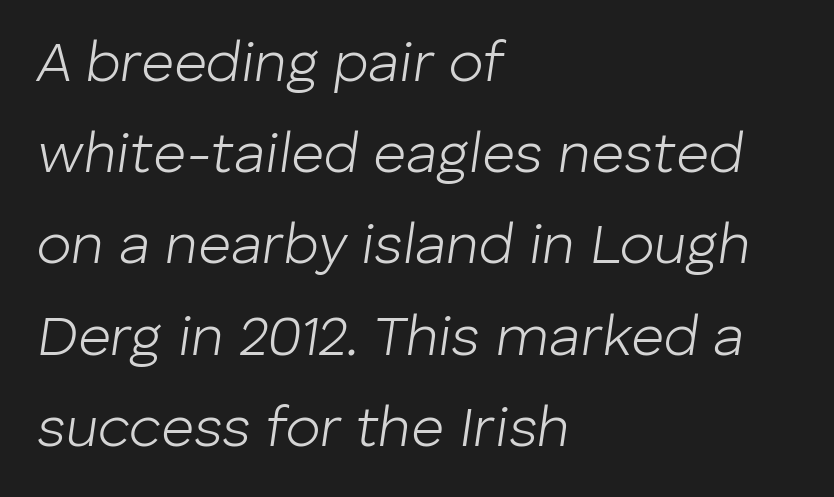
{"italic": "yes", "lean": "right", "slant_degrees": 8, "bold": "no", "weight": "light", "width": "normal", "stroke_contrast": "low", "x_height": "medium", "monospaced": "no", "underline": "no", "align": "left", "line_spacing": "normal", "line_spacing_ratio": 1.6, "letter_spacing": "normal", "letter_spacing_em": 0.0, "glyph_px": 57}
